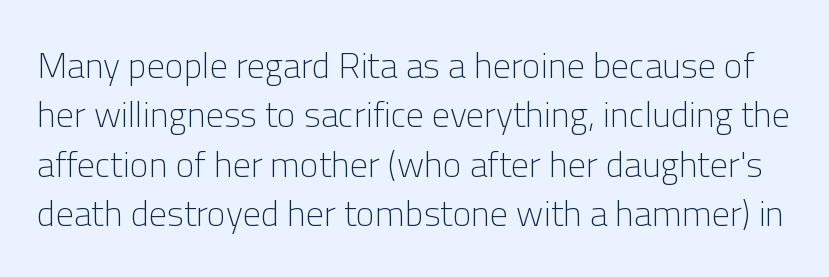
{"serif": "no", "italic": "no", "bold": "no", "weight": "light", "width": "normal", "stroke_contrast": "low", "x_height": "medium", "monospaced": "no", "underline": "no", "line_spacing": "normal", "line_spacing_ratio": 1.37, "letter_spacing": "normal", "letter_spacing_em": 0.0, "glyph_px": 36}
